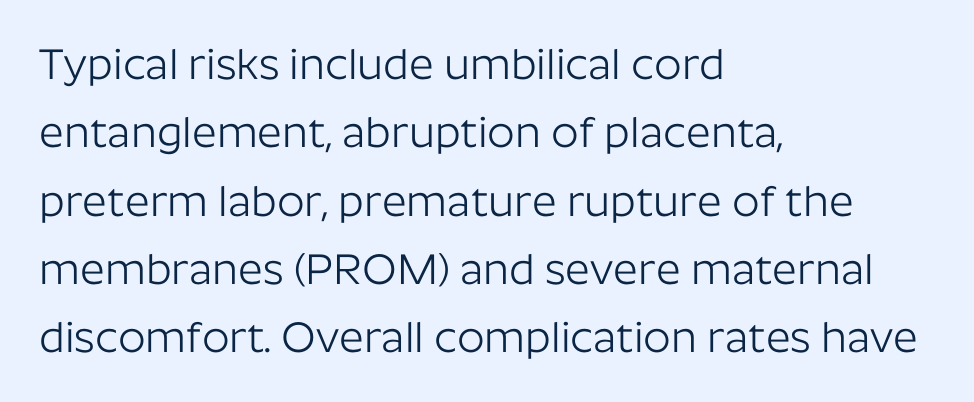
The line-height multiplier appears to be the usual default. The passage shown is typed in a proportional face where columns would drift. This is roman type, the default non-slanted kind. Line beginnings align vertically; line endings do not. Bare-footed words on every line. The glyphs in this specimen are sans serif.
